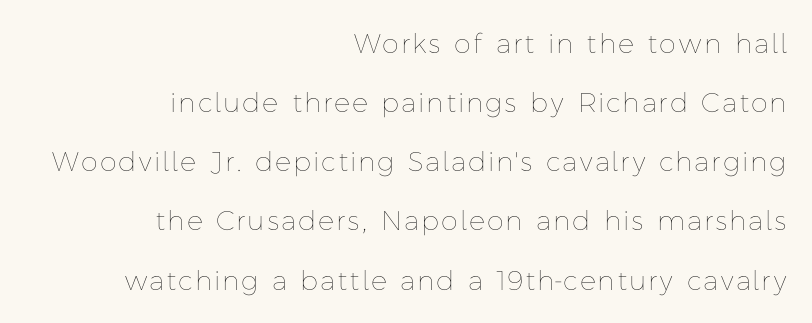
Visually the block forms a straight wall on the right and a jagged coastline on the left. Italic: no, the glyphs are upright roman. Baseline-to-baseline distance is far greater than the letter height. The typesetting does not lean heavy: it is not bold.
